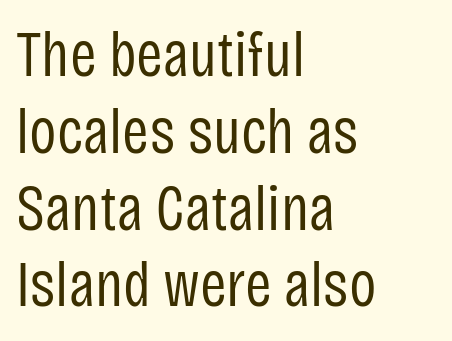
The image shows 64 px regular-weight, condensed sans-serif type, upright; set left-aligned, line spacing 1.2x, normal letter spacing, not underlined; low stroke contrast and a large x-height.
